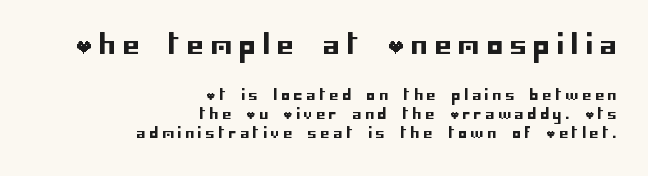
Horizontal bands of white between lines are of average thickness. Students, note that the glyphs here are deliberately spaced far apart. Descenders are the only things crossing below the line. The font's upright variant was chosen for this text. The typesetter chose a ragged-left arrangement here. The emphasis by scale lands on block number one, above.
